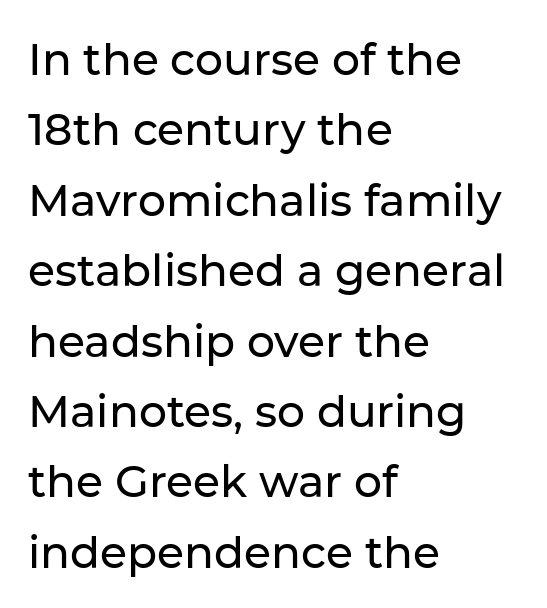
The image shows 44 px sans-serif type, upright; set left-aligned, normal line spacing (1.6x), normal letter spacing, not underlined; low stroke contrast and a medium x-height.
